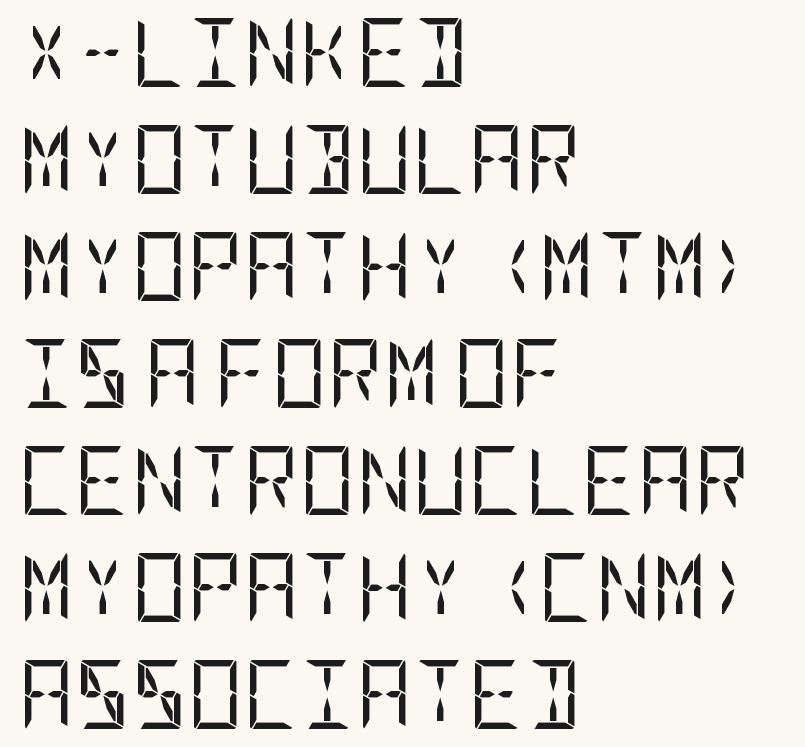
Q: Is the text bold? A: No.
Q: Is the text italic (slanted)? A: No, it is upright.
Q: Is the typeface a serif or a sans-serif typeface? A: Sans-serif.
Q: Is the text underlined? A: No.
Q: How is the paragraph aligned? A: Left-aligned.
Q: Is the spacing between letters normal or unusually wide? A: Normal.
Q: Is the spacing between lines tight, normal or loose? A: Normal.
Q: Width (condensed, normal, or wide)? A: Condensed.
Q: Stroke contrast? A: Low.
Q: x-height? A: Large.
